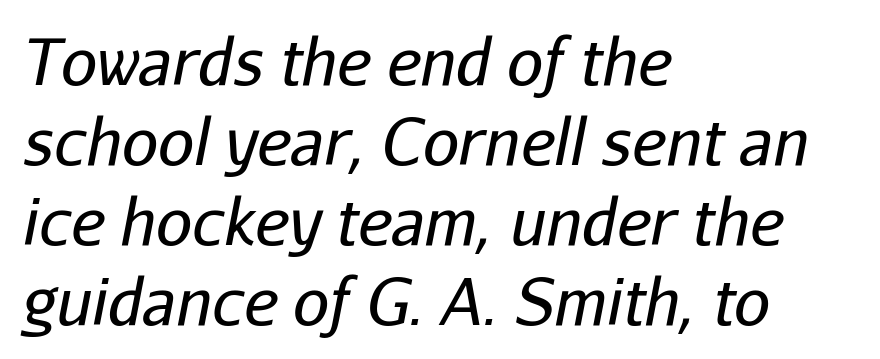
The image shows 64 px regular-weight type, italic (leaning right); set left-aligned, normal line spacing (1.25x), normal letter spacing, not underlined; low stroke contrast and a medium x-height.
